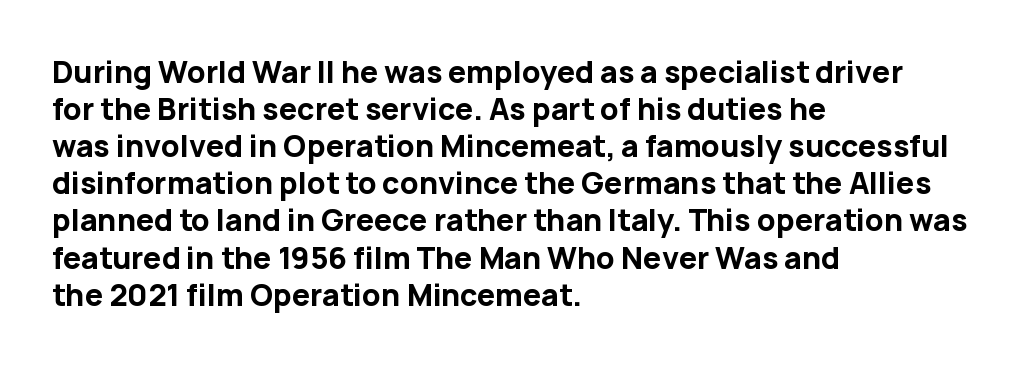
{"serif": "no", "italic": "no", "bold": "yes", "weight": "bold", "width": "normal", "stroke_contrast": "low", "x_height": "medium", "monospaced": "no", "underline": "no", "align": "left", "line_spacing": "normal", "line_spacing_ratio": 1.28, "letter_spacing": "normal", "letter_spacing_em": 0.0, "glyph_px": 29}
